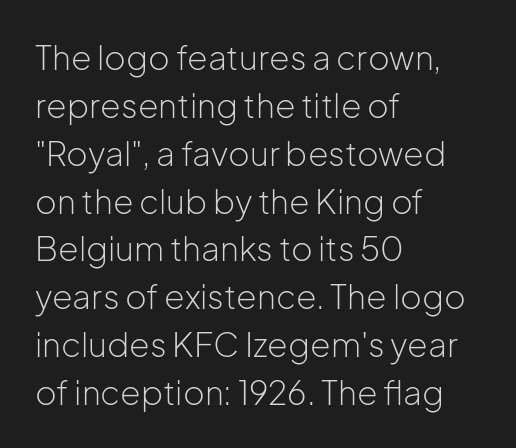
{"serif": "no", "italic": "no", "bold": "no", "weight": "light", "width": "normal", "stroke_contrast": "low", "x_height": "medium", "monospaced": "no", "underline": "no", "align": "left", "line_spacing": "normal", "line_spacing_ratio": 1.45, "letter_spacing": "normal", "letter_spacing_em": 0.0, "glyph_px": 33}
